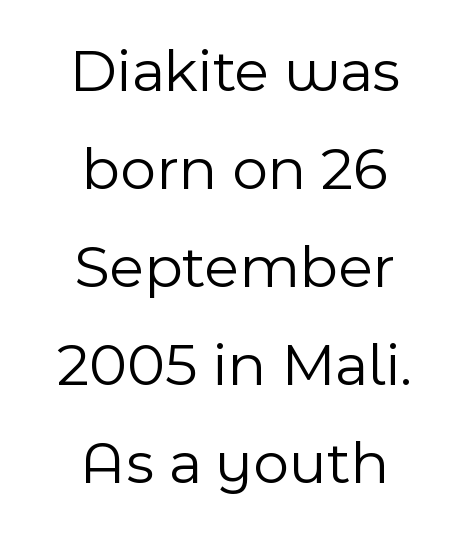
The text block is weighted toward neither margin, spreading evenly from the middle. The letters sit at their default tracking, neither squeezed nor spread. Does the lettering tilt? It doesn't — this is upright. Rule under the text: the space is simply empty. Look at the bottom of the vertical strokes: they stop flat, with no serifs. Interline gaps are of average width in this sample.
